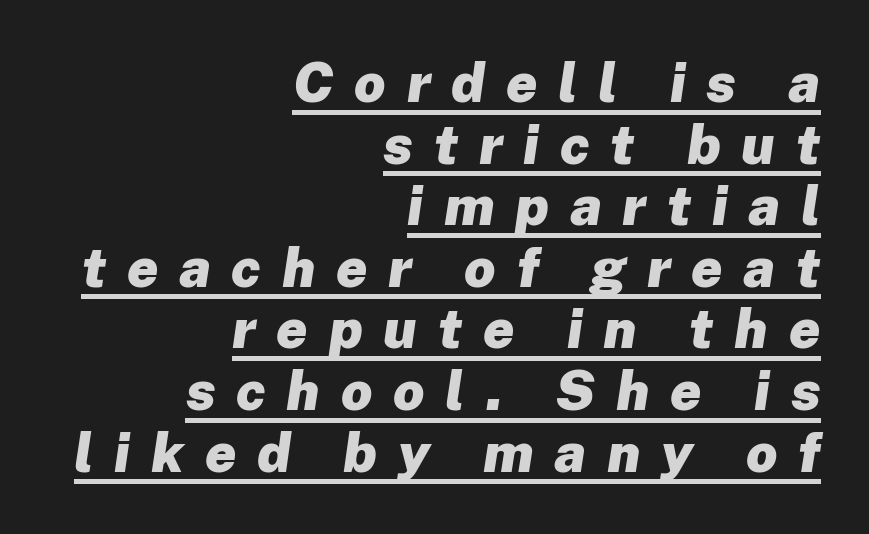
The image shows 55 px heavy type, italic (leaning right); set right-aligned, tight line spacing (1.12x), unusually wide letter spacing (+0.38 em), underlined; low stroke contrast and a medium x-height.
